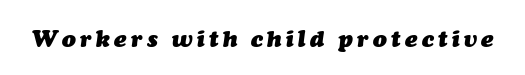
It's the slanting kind of type. The string is rendered with underlining switched off. Summary of weight: heavy, a full bold.
